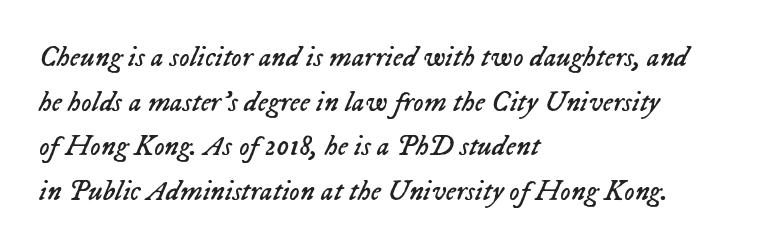
Q: Is the text bold? A: No.
Q: Is the text italic (slanted)? A: Yes, it leans right by about 23 degrees.
Q: Is the text underlined? A: No.
Q: How is the paragraph aligned? A: Left-aligned.
Q: Is the spacing between letters normal or unusually wide? A: Normal.
Q: Is the spacing between lines tight, normal or loose? A: Normal.
Q: Width (condensed, normal, or wide)? A: Normal.
Q: Stroke contrast? A: Low.
Q: x-height? A: Medium.
Q: Monospaced? A: No.
